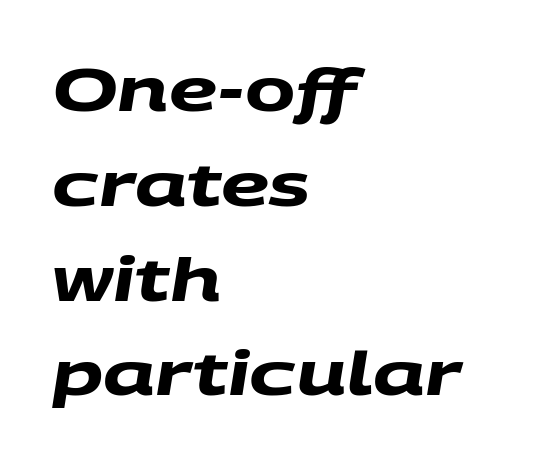
The zone under the glyphs is completely vacant. Here the designer chose a conventional face with non-uniform glyph widths. The space between consecutive lines is moderate. Short note: letters normally spaced. Does the copy run flush right? No — it runs flush left. The rendering shows plain stroke endings on the letterforms — a sans-serif design.
